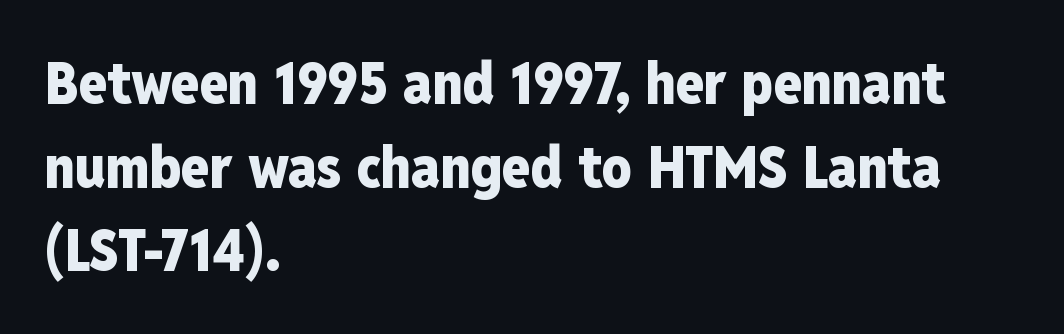
The image shows 58 px heavy, condensed sans-serif type, upright; set left-aligned, normal line spacing (1.44x), normal letter spacing, not underlined; low stroke contrast and a medium x-height.
